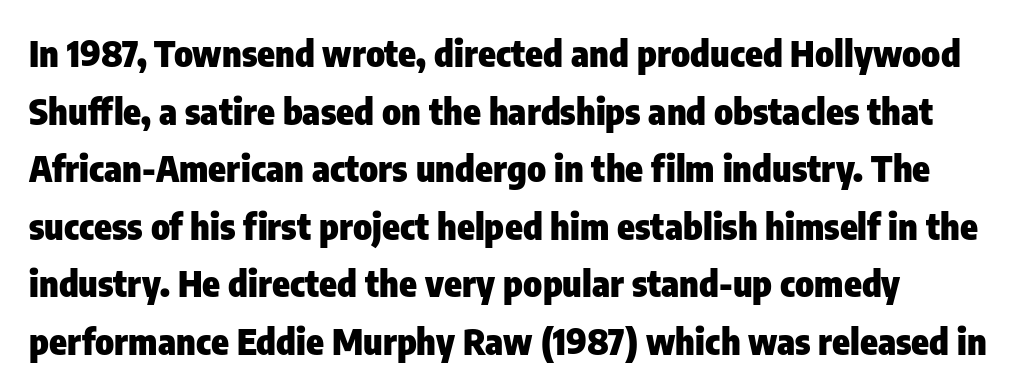
The image shows 36 px heavy, condensed sans-serif type, upright; set left-aligned, normal line spacing (1.6x), normal letter spacing, not underlined; low stroke contrast and a medium x-height.
